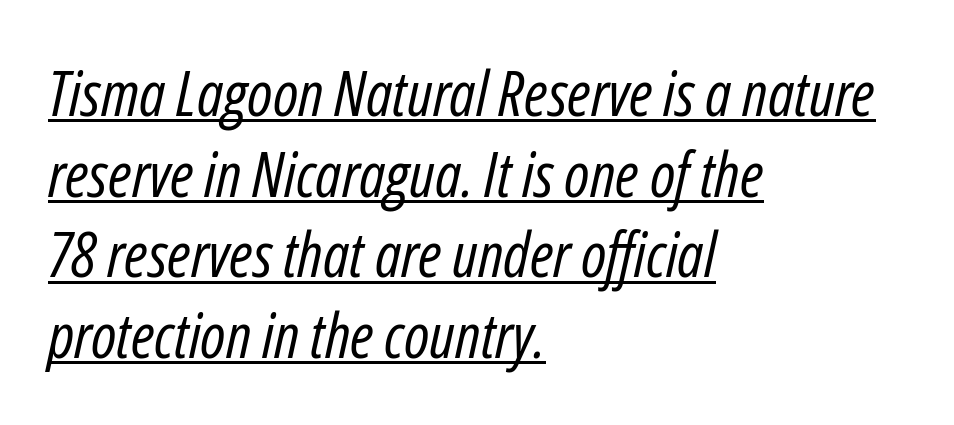
The image shows 63 px regular-weight, condensed type, italic (leaning right); set left-aligned, normal line spacing (1.28x), normal letter spacing, underlined; low stroke contrast and a medium x-height.
